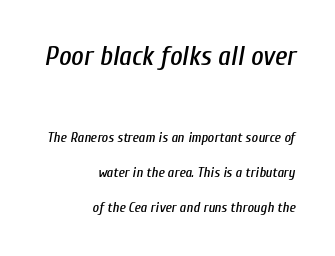
Successive baselines arrive slowly, with a big drop between each. Compared with a flush-left layout, this one pins lines to the opposite, right side. Look at the tracking — it's just the regular setting, nothing added. The upper block of text is set noticeably larger than the block beneath it. Type without underlining.
